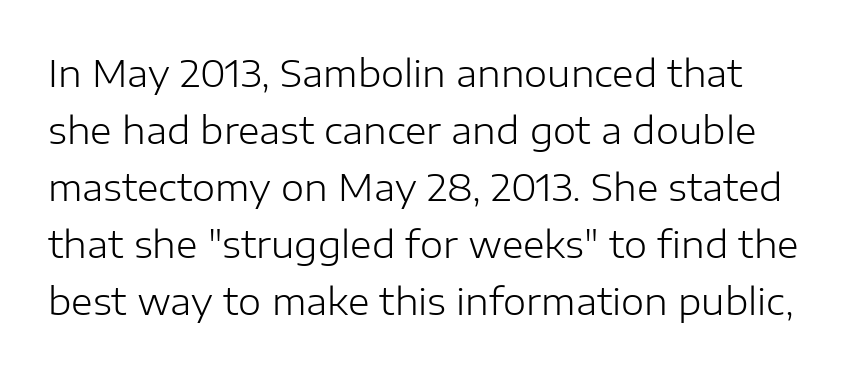
The image shows 37 px light sans-serif type, upright; set normal line spacing (1.54x), normal letter spacing, not underlined; low stroke contrast and a medium x-height.
